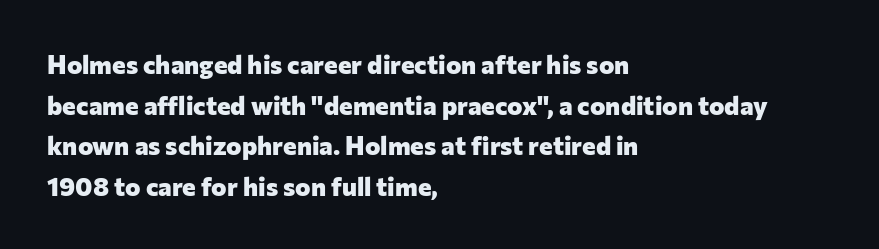
Q: Is the text bold? A: Yes.
Q: Is the text italic (slanted)? A: No, it is upright.
Q: Is the text underlined? A: No.
Q: How is the paragraph aligned? A: Left-aligned.
Q: Is the spacing between letters normal or unusually wide? A: Normal.
Q: Is the spacing between lines tight, normal or loose? A: Normal.
